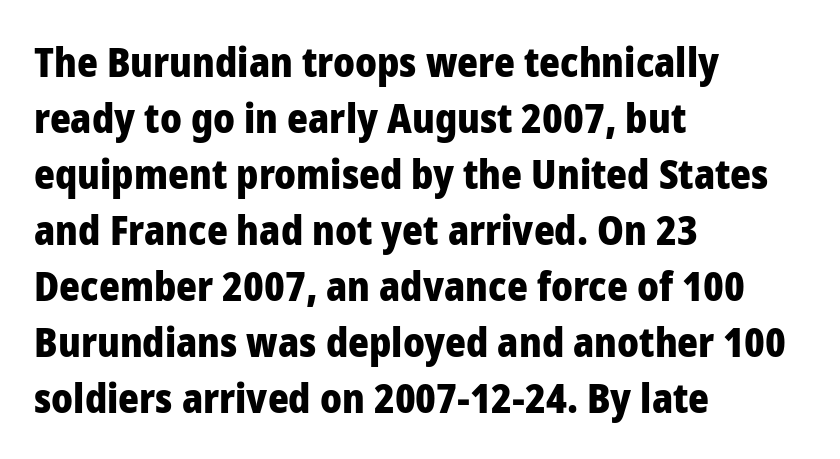
{"serif": "no", "italic": "no", "bold": "yes", "weight": "heavy", "width": "normal", "stroke_contrast": "low", "x_height": "medium", "monospaced": "no", "underline": "no", "align": "left", "line_spacing": "normal", "line_spacing_ratio": 1.4, "letter_spacing": "normal", "letter_spacing_em": 0.0, "glyph_px": 40}
